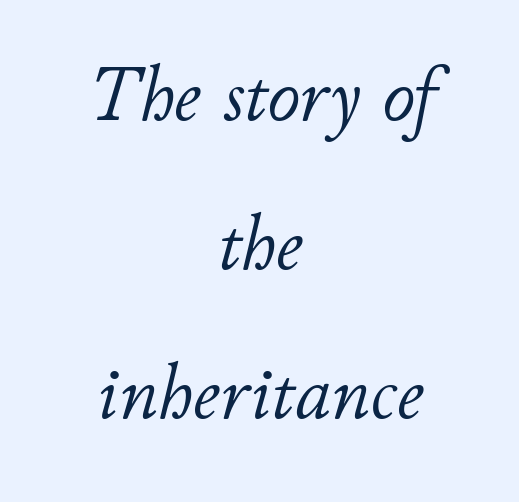
{"italic": "yes", "lean": "right", "slant_degrees": 11, "bold": "no", "weight": "light", "width": "normal", "stroke_contrast": "low", "x_height": "small", "monospaced": "no", "underline": "no", "align": "center", "line_spacing_ratio": 1.86, "letter_spacing": "normal", "letter_spacing_em": 0.0, "glyph_px": 80}
